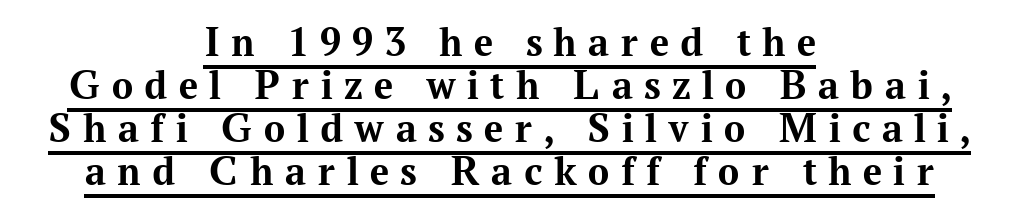
The image shows 42 px bold serif type, upright; set centered, tight line spacing (1.02x), unusually wide letter spacing (+0.27 em), underlined; medium stroke contrast and a medium x-height.
